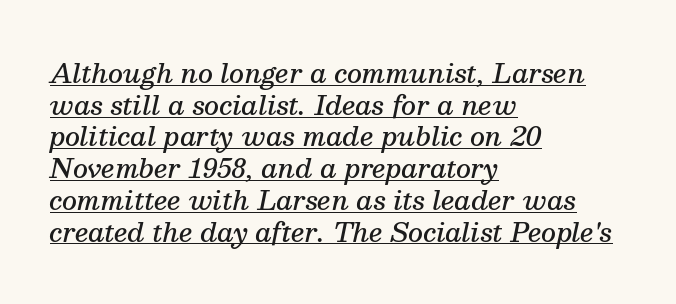
Q: Is the text bold? A: Semi-bold.
Q: Is the text italic (slanted)? A: Yes, it leans right by about 13 degrees.
Q: Is the text underlined? A: Yes.
Q: How is the paragraph aligned? A: Left-aligned.
Q: Is the spacing between letters normal or unusually wide? A: Normal.
